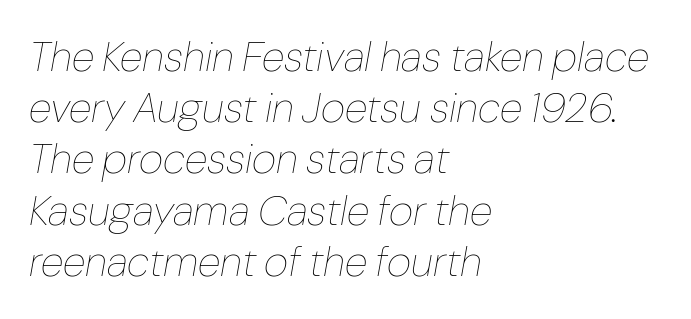
The font sits on the lighter half of the weight spectrum, regular included. Line starts are locked; line ends wander. Characters are canted at an angle relative to the baseline's perpendicular. Honestly, there is no underline to notice here at all. A typesetter would call this proportional, since set widths differ per character.
